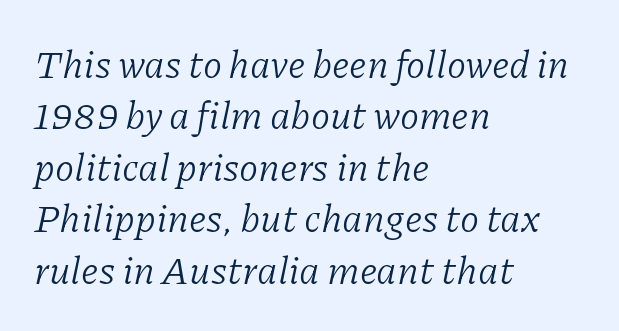
Q: Is the text bold? A: No.
Q: Is the text italic (slanted)? A: Yes, it leans right by about 11 degrees.
Q: Is the typeface a serif or a sans-serif typeface? A: Serif.
Q: Is the text underlined? A: No.
Q: How is the paragraph aligned? A: Left-aligned.
Q: Is the spacing between letters normal or unusually wide? A: Normal.
Q: Is the spacing between lines tight, normal or loose? A: Normal.
Q: Width (condensed, normal, or wide)? A: Normal.
Q: Stroke contrast? A: Low.
Q: x-height? A: Medium.
Q: Monospaced? A: No.
